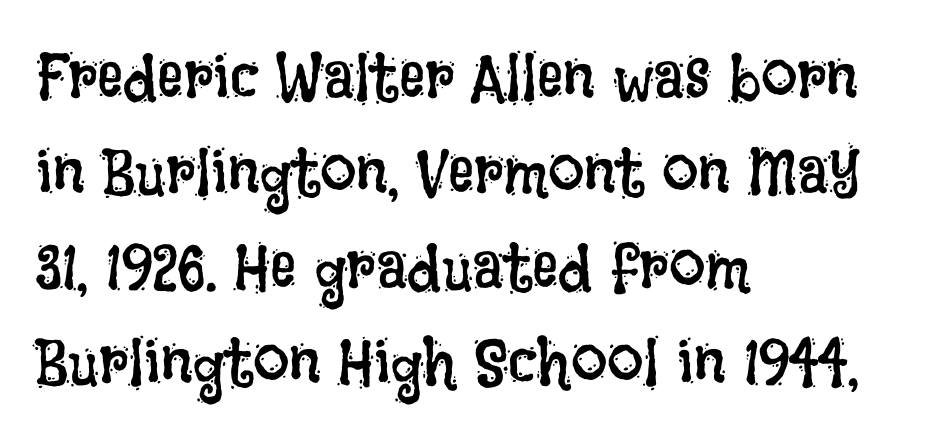
{"italic": "no", "bold": "no", "weight": "regular", "width": "condensed", "stroke_contrast": "low", "x_height": "large", "monospaced": "no", "underline": "no", "align": "left", "line_spacing": "normal", "line_spacing_ratio": 1.46, "letter_spacing": "normal", "letter_spacing_em": 0.0, "glyph_px": 65}
